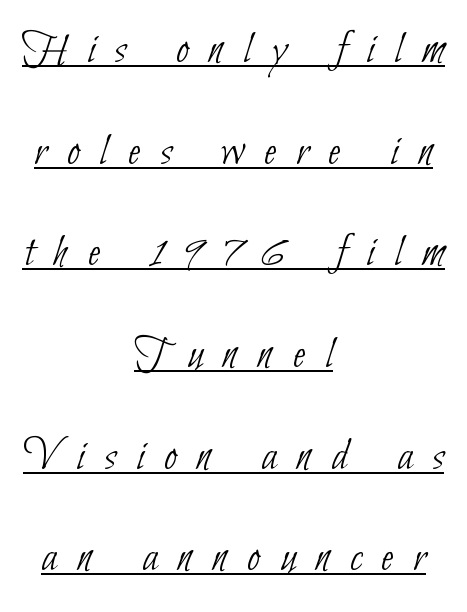
The words here are underlined. Teacher's note: observe the equal gaps on both sides — that is centered alignment. The text was rendered using a sans face with plain stroke endings. You could fit nearly another row in the gap between these rows. Here the glyphs are tracked loosely, breaking word shapes into spaced letters.
